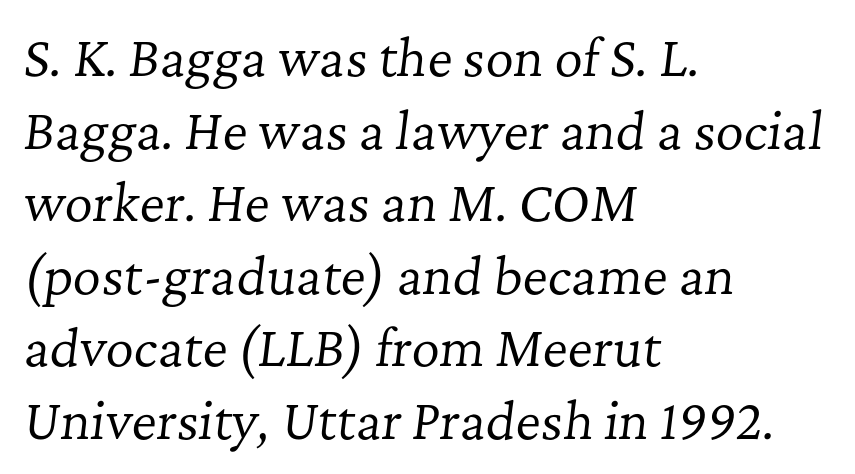
The image shows 49 px regular-weight serif type, italic (leaning right); set left-aligned, normal line spacing (1.48x), normal letter spacing, not underlined; low stroke contrast and a medium x-height.
